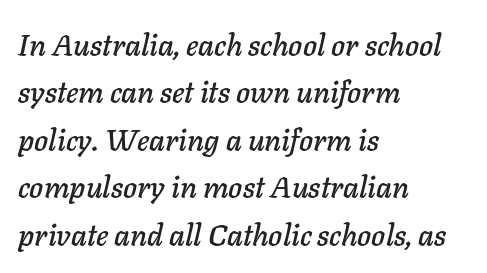
The paragraph has a hard left edge and a soft right edge. The gap between lines stays unmarked. Looks like regular typesetting: each glyph gets only the width it needs. Yep, that's italic — everything's leaning. Spacing between characters is what you'd get straight out of the box.
